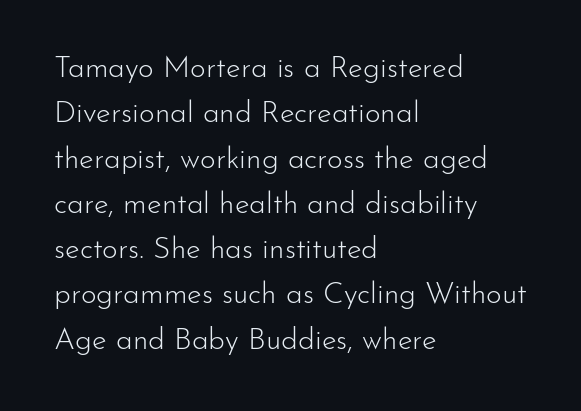
The image shows 30 px light sans-serif type, upright; set left-aligned, normal line spacing (1.51x), normal letter spacing, not underlined; low stroke contrast and a small x-height.
